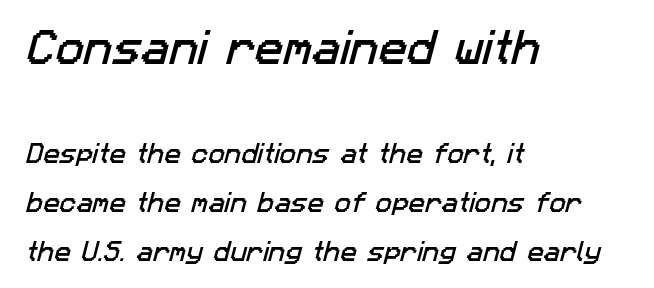
The passage shown is typed in a proportional face where columns would drift. The designer gave the opening block more size than the closing block. A clean baseline with only descenders dipping below it. Horizontal alignment here is leftward, the default for most running prose.
